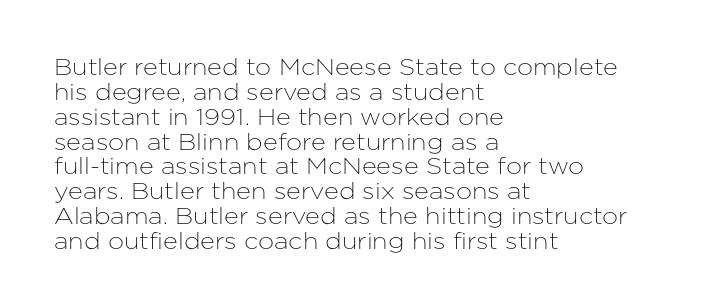
Q: Is the text italic (slanted)? A: No, it is upright.
Q: Is the text underlined? A: No.
Q: How is the paragraph aligned? A: Left-aligned.
Q: Is the spacing between letters normal or unusually wide? A: Normal.
Q: Is the spacing between lines tight, normal or loose? A: Tight.
